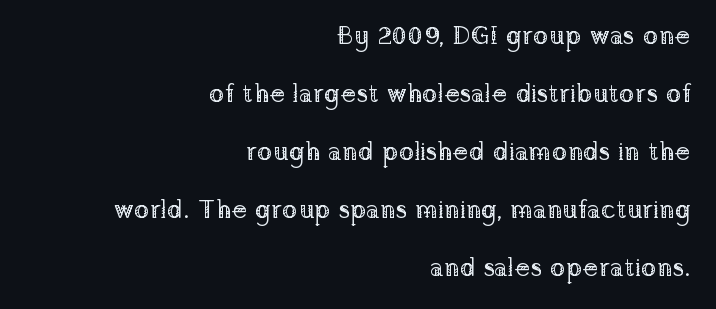
Students, note that the glyphs here touch the page at normal intervals. Type without underlining. The ragged edge is on the left, which tells us the setting is flush right. The vertical gap from one line to the next is large.
